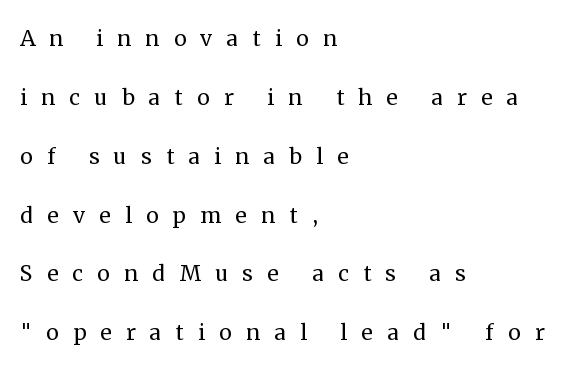
Q: Is the text bold? A: No.
Q: Is the text italic (slanted)? A: No, it is upright.
Q: Is the typeface a serif or a sans-serif typeface? A: Serif.
Q: Is the text underlined? A: No.
Q: How is the paragraph aligned? A: Left-aligned.
Q: Is the spacing between letters normal or unusually wide? A: Unusually wide.
Q: Is the spacing between lines tight, normal or loose? A: Loose.
Q: Width (condensed, normal, or wide)? A: Normal.
Q: Stroke contrast? A: Medium.
Q: x-height? A: Medium.
Q: Monospaced? A: No.
